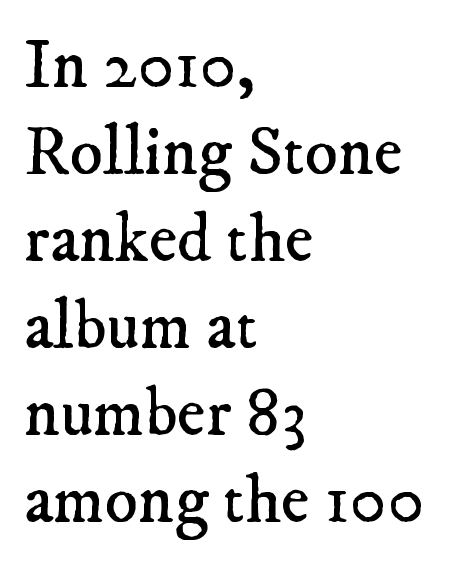
The image shows 69 px regular-weight serif type; set left-aligned, normal line spacing (1.26x), normal letter spacing, not underlined; low stroke contrast and a small x-height.
